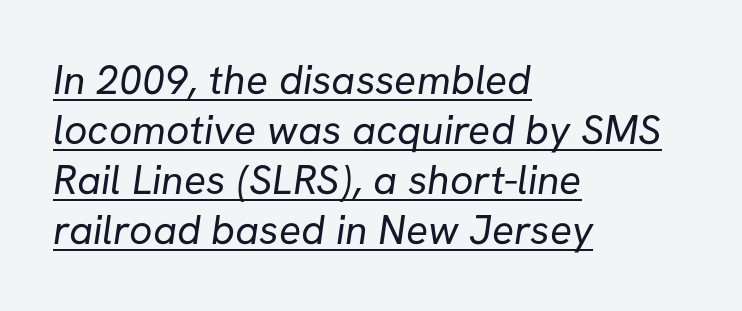
Heft: none added — not bold. Here the designer chose a conventional face with non-uniform glyph widths. This rendering leaves character spacing at its baseline value. Notice how the passage keeps a crisp vertical edge on the left only.
